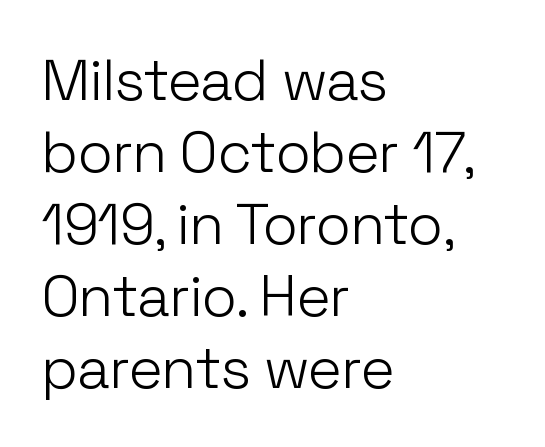
Q: Is the text bold? A: No.
Q: Is the text italic (slanted)? A: No, it is upright.
Q: Is the typeface a serif or a sans-serif typeface? A: Sans-serif.
Q: Is the text underlined? A: No.
Q: How is the paragraph aligned? A: Left-aligned.
Q: Is the spacing between letters normal or unusually wide? A: Normal.
Q: Width (condensed, normal, or wide)? A: Normal.
Q: Stroke contrast? A: Low.
Q: x-height? A: Medium.
Q: Monospaced? A: No.
